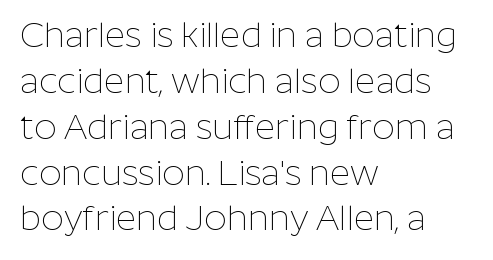
The image shows 35 px thin sans-serif type, upright; set left-aligned, normal line spacing (1.31x), normal letter spacing, not underlined; low stroke contrast and a medium x-height.
